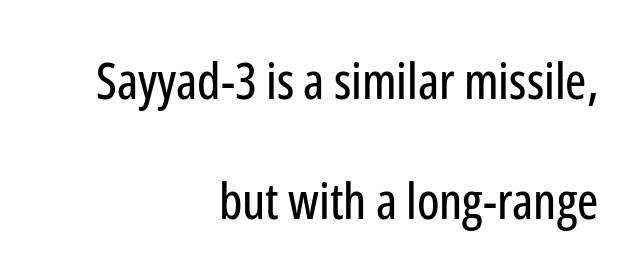
Q: Is the text italic (slanted)? A: No, it is upright.
Q: Is the typeface a serif or a sans-serif typeface? A: Sans-serif.
Q: Is the text underlined? A: No.
Q: How is the paragraph aligned? A: Right-aligned.
Q: Is the spacing between letters normal or unusually wide? A: Normal.
Q: Is the spacing between lines tight, normal or loose? A: Loose.
Q: Width (condensed, normal, or wide)? A: Condensed.
Q: Stroke contrast? A: Low.
Q: x-height? A: Medium.
Q: Monospaced? A: No.
